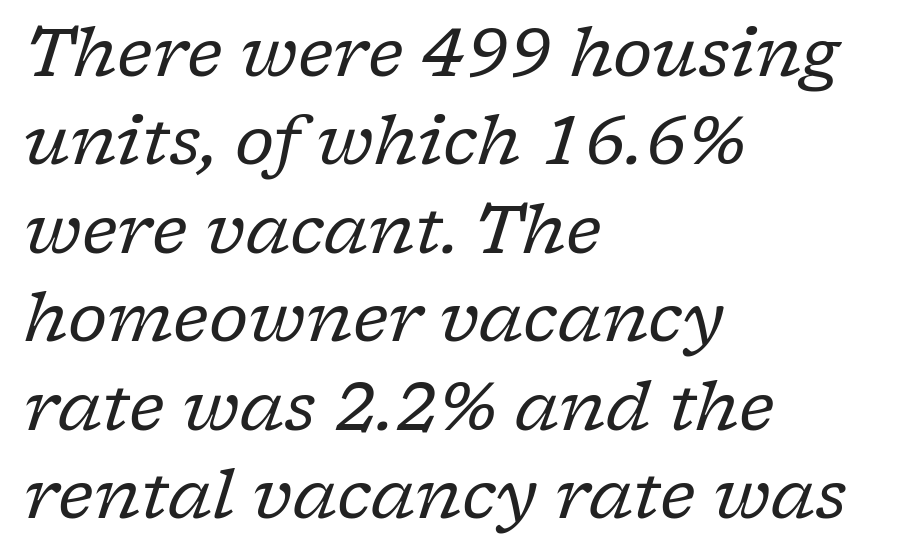
The image shows 67 px regular-weight serif type, italic (leaning right); set left-aligned, normal line spacing (1.32x), normal letter spacing, not underlined; low stroke contrast and a medium x-height.
